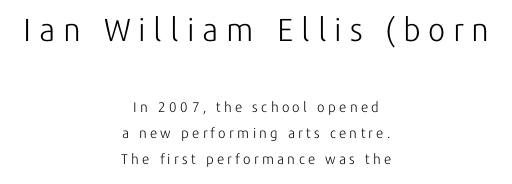
{"serif": "no", "italic": "no", "bold": "no", "weight": "light", "width": "normal", "stroke_contrast": "low", "x_height": "medium", "monospaced": "no", "underline": "no", "align": "center", "line_spacing_ratio": 1.86, "letter_spacing": "wide", "letter_spacing_em": 0.24, "larger_block": "first", "size_ratio": 2.29, "glyph_px": 32}
